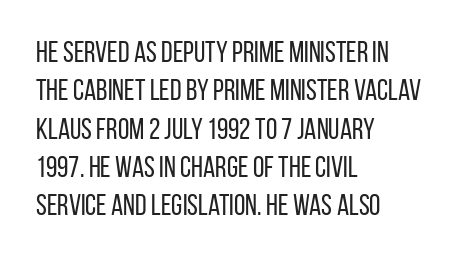
{"serif": "no", "italic": "no", "bold": "no", "weight": "regular", "width": "condensed", "stroke_contrast": "low", "x_height": "large", "monospaced": "no", "underline": "no", "align": "left", "line_spacing": "normal", "line_spacing_ratio": 1.32, "letter_spacing": "normal", "letter_spacing_em": 0.0, "glyph_px": 29}
